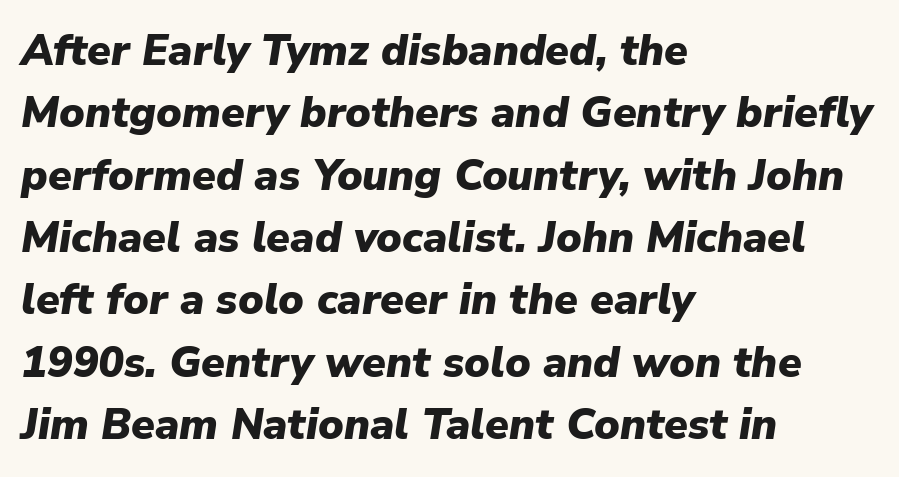
The image shows 43 px heavy type, italic (leaning right); set left-aligned, normal line spacing (1.45x), normal letter spacing, not underlined; low stroke contrast and a medium x-height.
